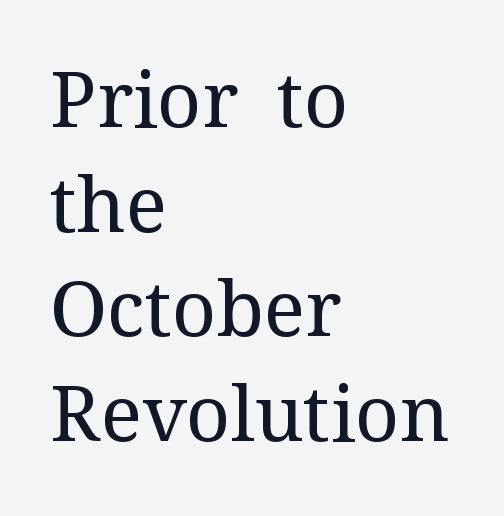
Evenly set lines give the paragraph a standard silhouette. A serif font was chosen for this passage. Is the stroke heavy? The answer is a plain regular-or-lighter. Does extra space separate the letters? No, they use regular spacing. Ordinary non-slanted type is in use. You could not count columns in this text — the font is proportionally spaced.
